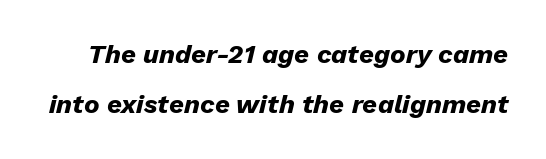
Q: Is the text bold? A: Yes.
Q: Is the text italic (slanted)? A: Yes, it leans right by about 13 degrees.
Q: Is the text underlined? A: No.
Q: Is the spacing between letters normal or unusually wide? A: Normal.
Q: Is the spacing between lines tight, normal or loose? A: Loose.
